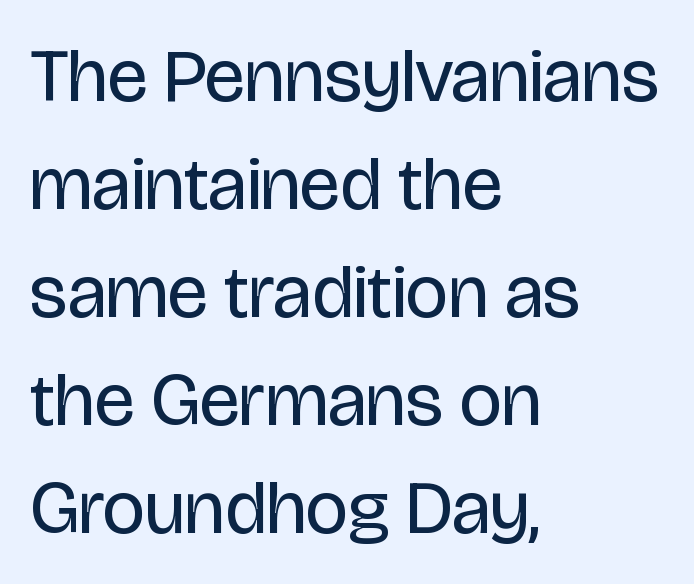
{"serif": "no", "italic": "no", "bold": "no", "weight": "regular", "width": "condensed", "stroke_contrast": "low", "x_height": "large", "monospaced": "no", "underline": "no", "align": "left", "line_spacing": "normal", "line_spacing_ratio": 1.42, "letter_spacing": "normal", "letter_spacing_em": 0.0, "glyph_px": 76}
